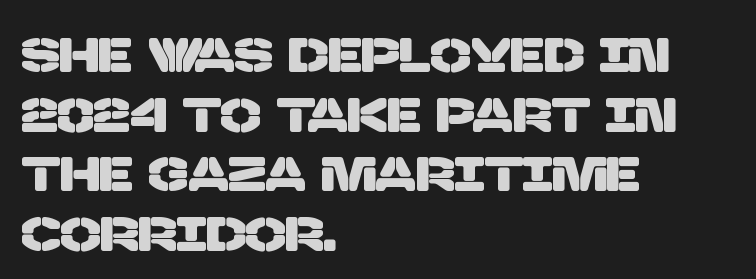
{"serif": "no", "width": "normal", "stroke_contrast": "low", "x_height": "large", "monospaced": "no", "underline": "no", "align": "left", "line_spacing_ratio": 1.24, "letter_spacing": "normal", "letter_spacing_em": 0.0, "glyph_px": 48}
